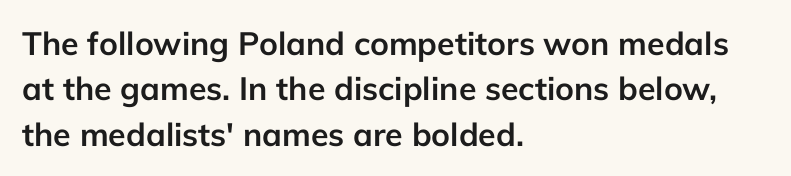
Q: Is the text bold? A: Yes.
Q: Is the text italic (slanted)? A: No, it is upright.
Q: Is the typeface a serif or a sans-serif typeface? A: Sans-serif.
Q: Is the text underlined? A: No.
Q: How is the paragraph aligned? A: Left-aligned.
Q: Is the spacing between letters normal or unusually wide? A: Normal.
Q: Is the spacing between lines tight, normal or loose? A: Normal.
Q: Width (condensed, normal, or wide)? A: Normal.
Q: Stroke contrast? A: Low.
Q: x-height? A: Medium.
Q: Monospaced? A: No.
